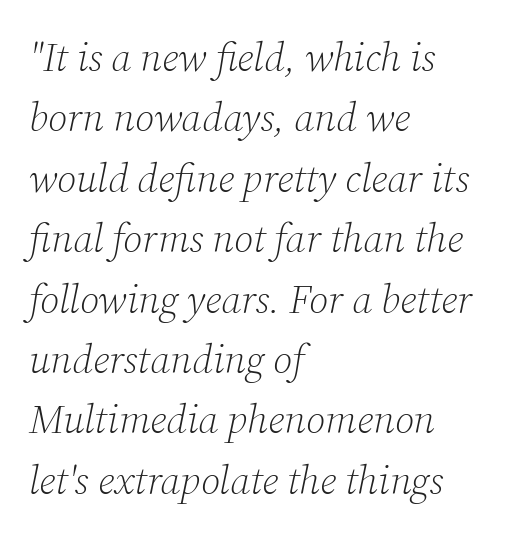
The image shows 40 px light serif type, italic (leaning right); set left-aligned, normal line spacing (1.51x), normal letter spacing, not underlined; low stroke contrast and a medium x-height.
